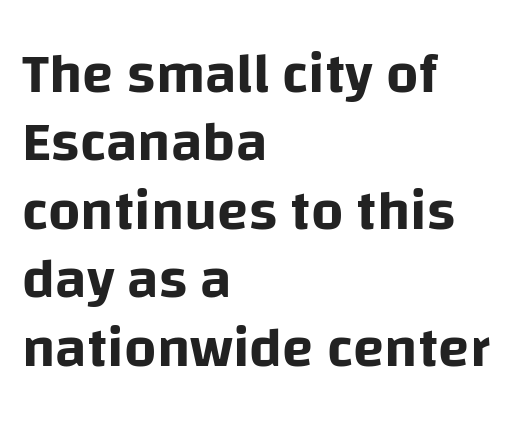
The image shows 57 px sans-serif type, upright; set left-aligned, line spacing 1.2x, normal letter spacing, not underlined; low stroke contrast and a large x-height.
